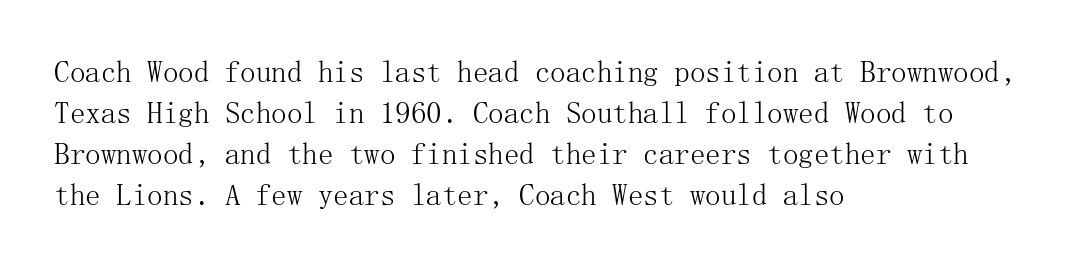
The image shows 31 px light serif type, upright; set left-aligned, normal line spacing (1.32x), normal letter spacing, not underlined; medium stroke contrast and a medium x-height.
